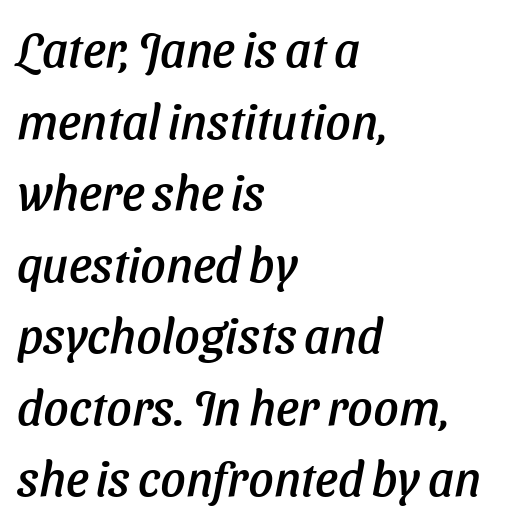
{"width": "normal", "stroke_contrast": "low", "x_height": "medium", "monospaced": "no", "underline": "no", "align": "left", "line_spacing": "normal", "line_spacing_ratio": 1.46, "letter_spacing": "normal", "letter_spacing_em": 0.0, "glyph_px": 49}
